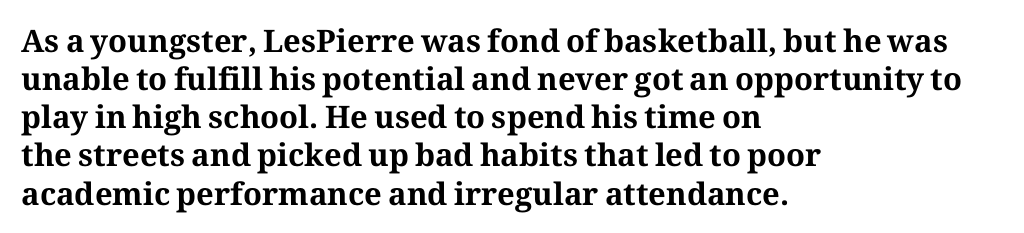
Heft: maximum for text — a bold. The area under the type is left untouched. Casual observation: everything's shoved over to the left. The typeface chosen for these lines features serifs.
